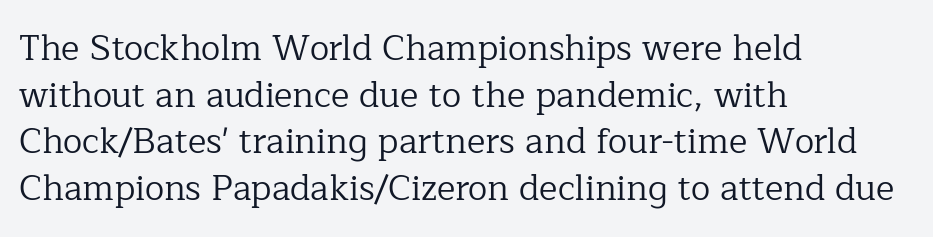
Q: Is the text bold? A: No.
Q: Is the text italic (slanted)? A: No, it is upright.
Q: Is the typeface a serif or a sans-serif typeface? A: Serif.
Q: Is the text underlined? A: No.
Q: How is the paragraph aligned? A: Left-aligned.
Q: Is the spacing between letters normal or unusually wide? A: Normal.
Q: Is the spacing between lines tight, normal or loose? A: Normal.
Q: Width (condensed, normal, or wide)? A: Normal.
Q: Stroke contrast? A: Low.
Q: x-height? A: Medium.
Q: Monospaced? A: No.
